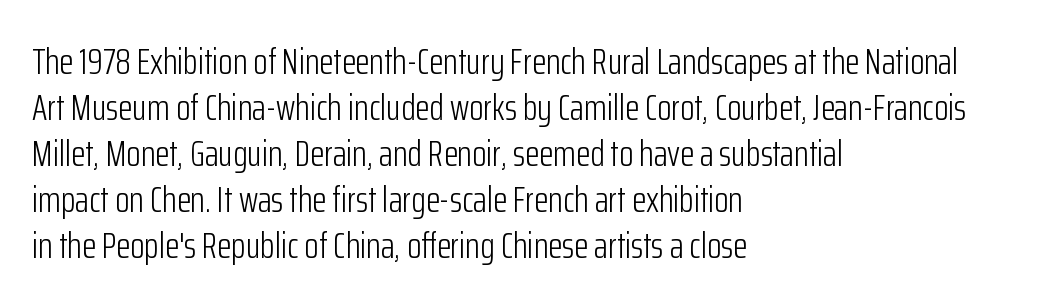
The passage shown is typed in a proportional face where columns would drift. Posture: straight, roman, zero tilt. The face used here is rendered with its standard letterfit. Decoration check: the copy has no underline. The designer went with a sans here, leaving each stem footless.
